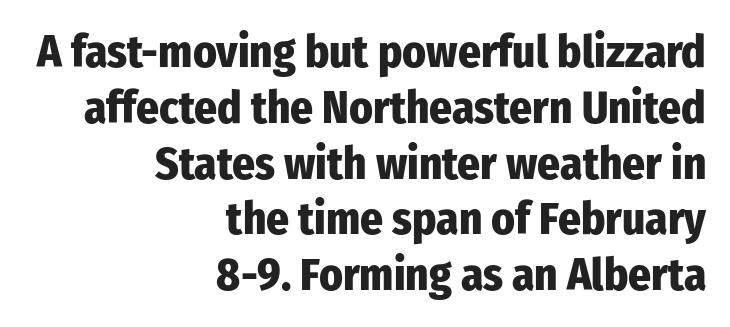
I'd describe the lettering as bold — thick and assertive. This sample has the flowing, uneven cadence of proportional lettering. The passage shown has conventional tracking throughout. Descenders are the only things crossing below the line. The passage is arranged like a letterhead date or caption credit — flush right. Does the type have serifs? No, each stem ends abruptly.
